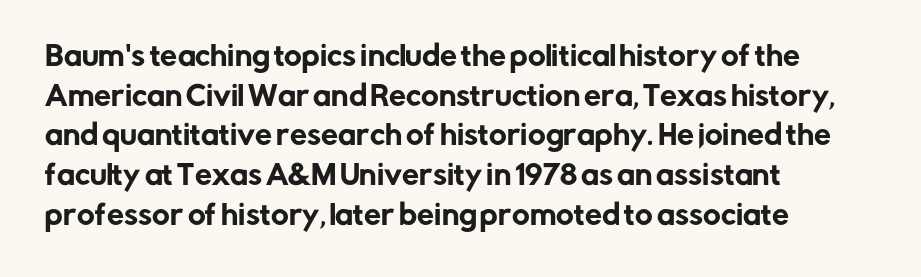
{"italic": "no", "underline": "no", "align": "left", "line_spacing": "normal", "line_spacing_ratio": 1.47, "letter_spacing": "normal", "letter_spacing_em": 0.0, "glyph_px": 27}
